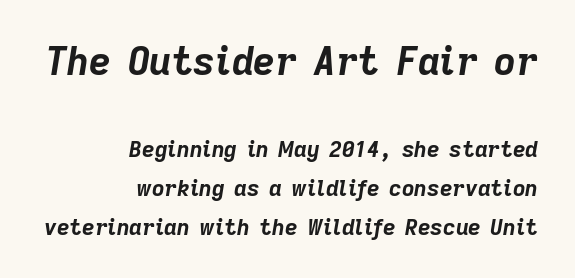
Notice how the passage keeps a crisp vertical edge on the right only. There is no visible air inserted between adjacent glyphs. The space beneath each line is pristine and unruled. Larger block? The one above; the one below is distinctly smaller. Typesetter's note: full bold, strokes at maximum text heaviness. Italic? Definitely — the glyphs are oblique.
